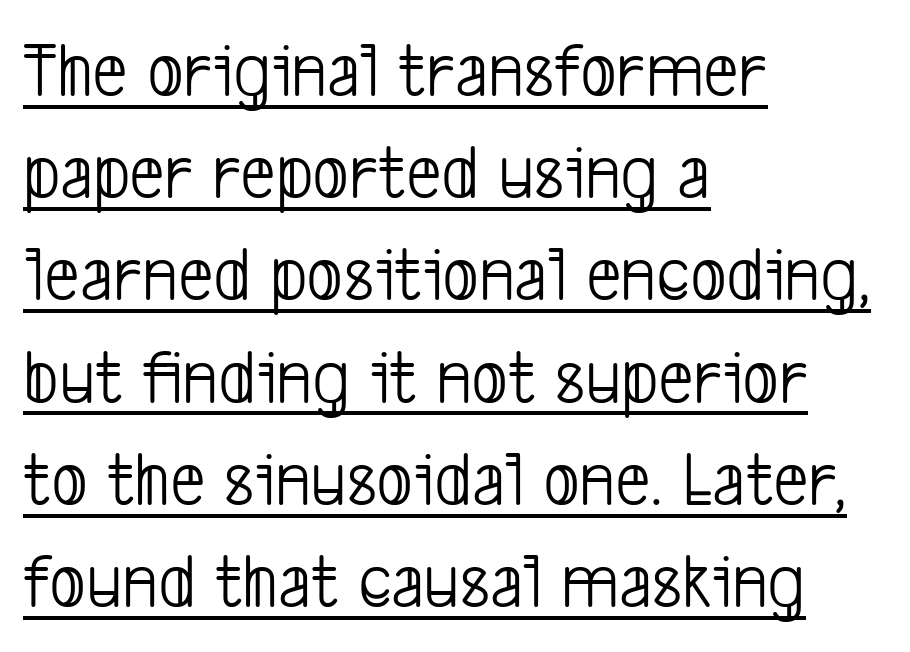
The image shows 78 px light, condensed sans-serif type; set left-aligned, normal line spacing (1.31x), normal letter spacing, underlined; low stroke contrast and a medium x-height.
